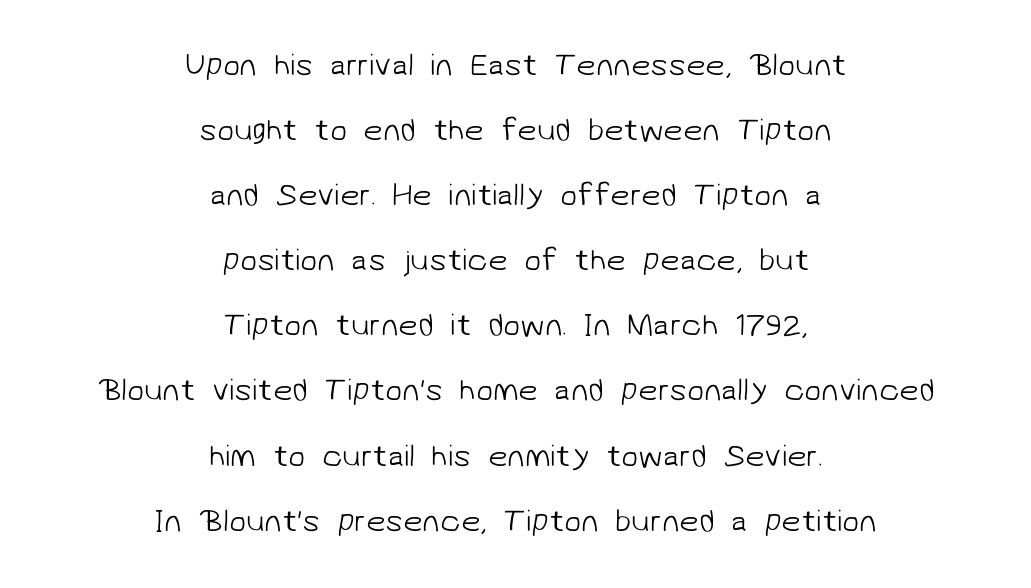
{"serif": "no", "bold": "no", "weight": "light", "width": "normal", "stroke_contrast": "low", "x_height": "medium", "monospaced": "no", "underline": "no", "align": "center", "line_spacing": "loose", "line_spacing_ratio": 2.1, "letter_spacing": "normal", "letter_spacing_em": 0.0, "glyph_px": 31}
